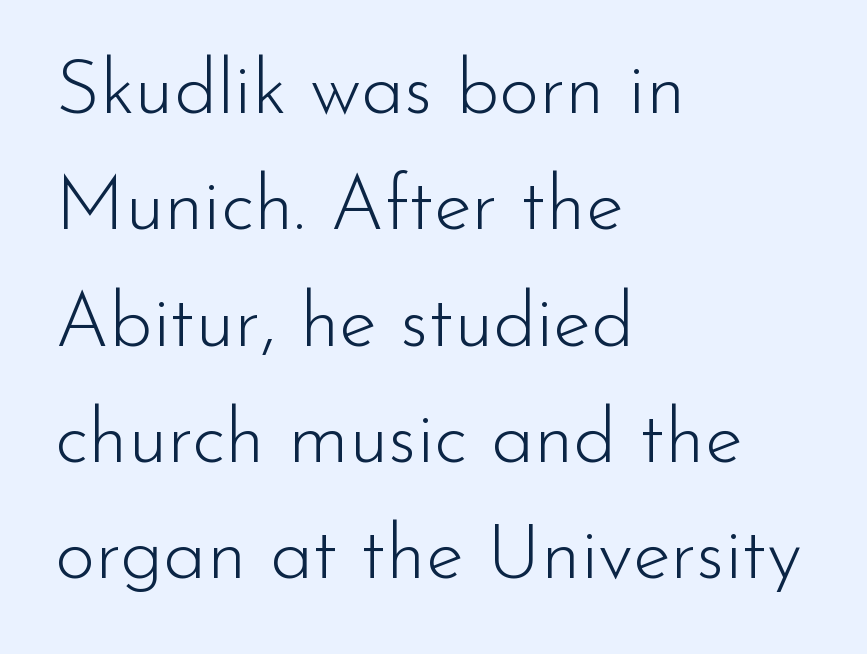
Students, observe: this is what conventionally led text looks like. The letters advance in unequal steps, a hallmark of proportional type. This rendering leaves character spacing at its baseline value. Weight: not bold — regular or lighter. The passage shown is typeset with a sans-serif family.
